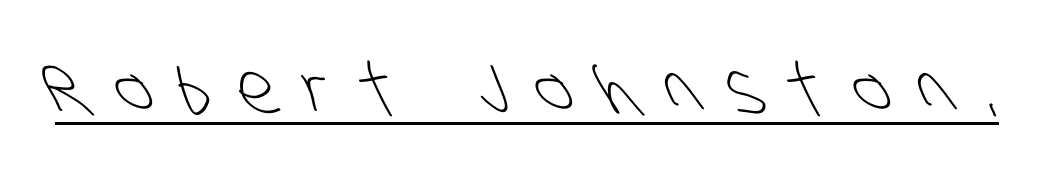
Weight class: somewhere from thin through regular. This rendering employs a face without finishing strokes, i.e., a sans-serif. This sample has the flowing, uneven cadence of proportional lettering. The lettering is marked with a stroke running underneath it. Look at the tracking — it's clearly loosened, letters drifting apart.
